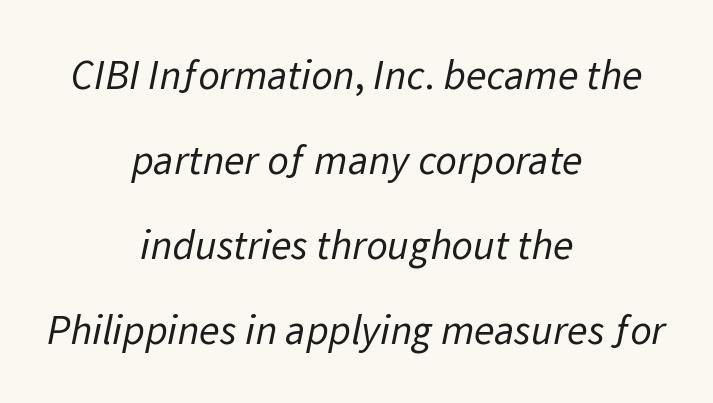
The designer went with a sans here, leaving each stem footless. Check the space under the baseline: it is left empty. The vertical gap from one line to the next is large. The letters look calm and open, with moderate or lighter stems. Teacher's note: observe the equal gaps on both sides — that is centered alignment.
